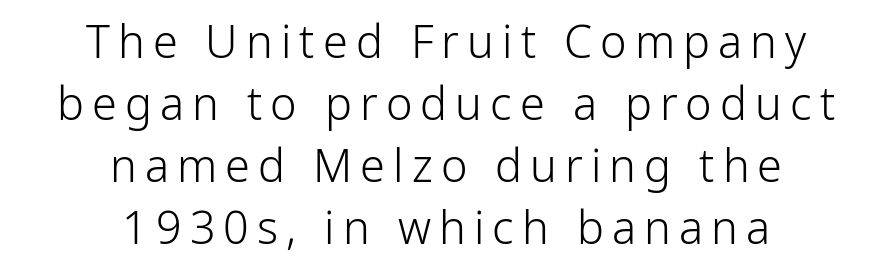
Q: Is the text bold? A: No.
Q: Is the text italic (slanted)? A: No, it is upright.
Q: Is the typeface a serif or a sans-serif typeface? A: Sans-serif.
Q: Is the text underlined? A: No.
Q: How is the paragraph aligned? A: Centered.
Q: Is the spacing between lines tight, normal or loose? A: Normal.
Q: Width (condensed, normal, or wide)? A: Normal.
Q: Stroke contrast? A: Low.
Q: x-height? A: Medium.
Q: Monospaced? A: No.
